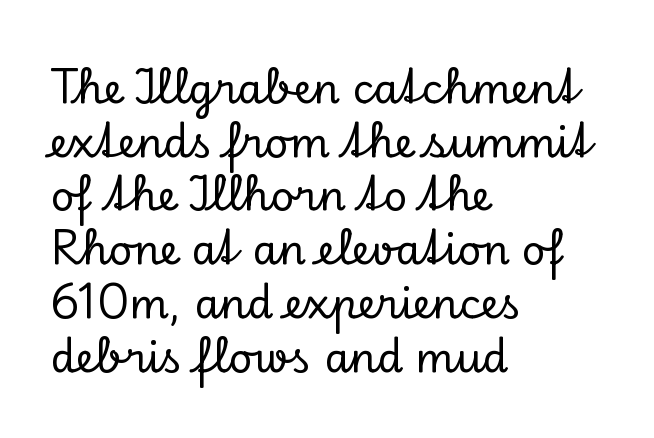
{"italic": "no", "width": "normal", "stroke_contrast": "low", "x_height": "small", "monospaced": "no", "underline": "no", "align": "left", "line_spacing": "normal", "line_spacing_ratio": 1.31, "letter_spacing": "normal", "letter_spacing_em": 0.0, "glyph_px": 41}
